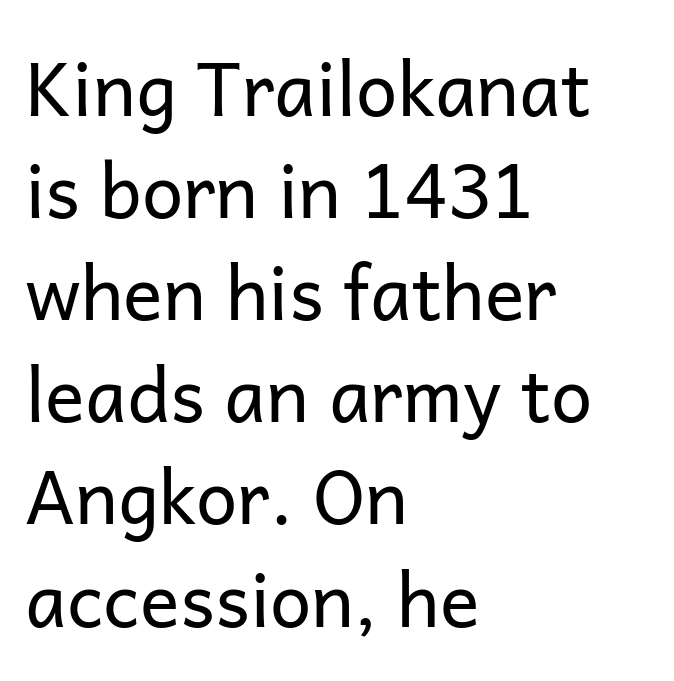
The image shows 74 px regular-weight sans-serif type, upright; set left-aligned, normal line spacing (1.38x), normal letter spacing, not underlined; low stroke contrast and a medium x-height.
